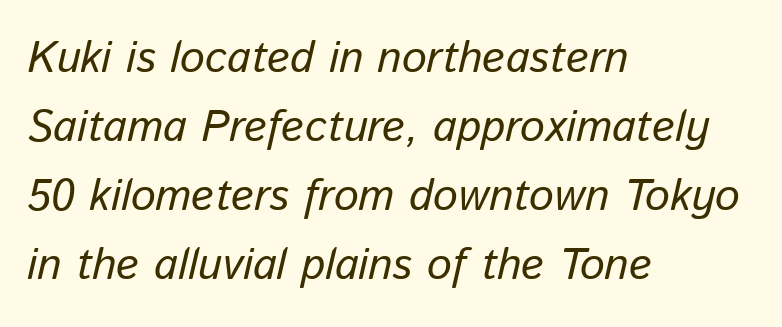
Q: Is the text bold? A: No.
Q: Is the text italic (slanted)? A: Yes, it leans right by about 13 degrees.
Q: Is the text underlined? A: No.
Q: How is the paragraph aligned? A: Left-aligned.
Q: Is the spacing between letters normal or unusually wide? A: Normal.
Q: Is the spacing between lines tight, normal or loose? A: Normal.
Q: Width (condensed, normal, or wide)? A: Normal.
Q: Stroke contrast? A: Low.
Q: x-height? A: Medium.
Q: Monospaced? A: No.
